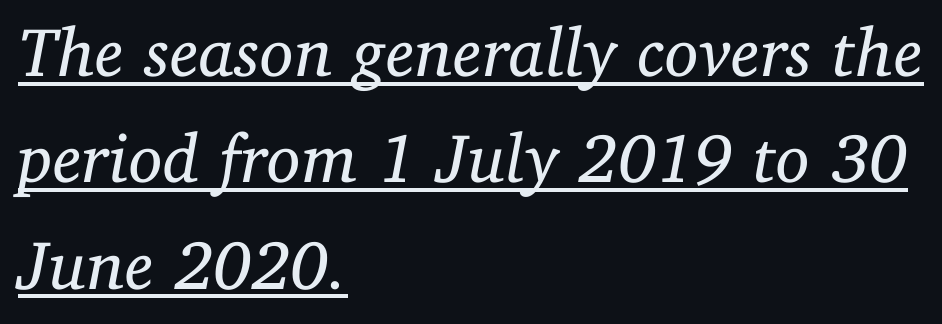
Q: Is the text bold? A: No.
Q: Is the text italic (slanted)? A: Yes, it leans right by about 11 degrees.
Q: Is the typeface a serif or a sans-serif typeface? A: Serif.
Q: Is the text underlined? A: Yes.
Q: How is the paragraph aligned? A: Left-aligned.
Q: Is the spacing between letters normal or unusually wide? A: Normal.
Q: Is the spacing between lines tight, normal or loose? A: Normal.
Q: Width (condensed, normal, or wide)? A: Normal.
Q: Stroke contrast? A: Low.
Q: x-height? A: Medium.
Q: Monospaced? A: No.
